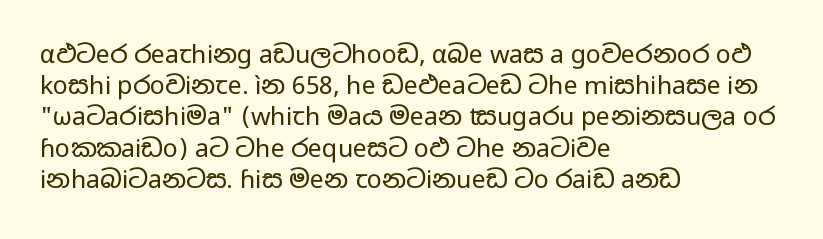
Q: Is the text bold? A: No.
Q: Is the text italic (slanted)? A: No, it is upright.
Q: Is the text underlined? A: No.
Q: How is the paragraph aligned? A: Left-aligned.
Q: Is the spacing between letters normal or unusually wide? A: Normal.
Q: Is the spacing between lines tight, normal or loose? A: Normal.
